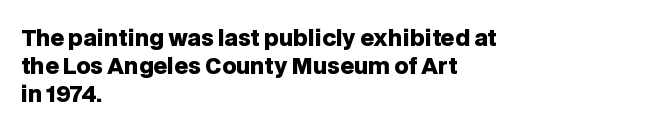
The passage is arranged the way most books set body copy — flush left. No word sits above an underline. Nobody touched the tracking dial on this one. Stroke thickness is high; the sample reads as a true bold.
